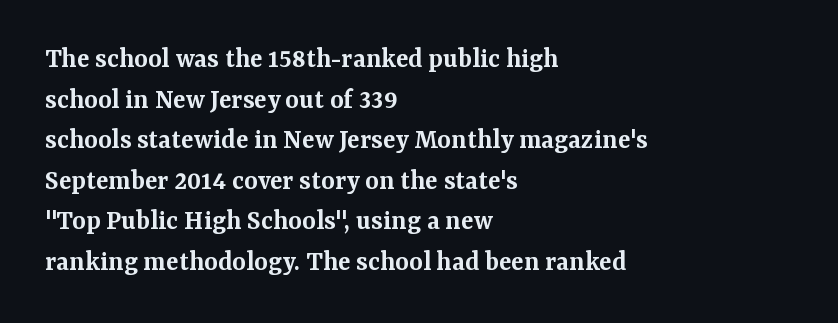
The image shows 29 px semibold serif type, upright; set left-aligned, normal line spacing (1.4x), normal letter spacing, not underlined; medium stroke contrast and a medium x-height.
